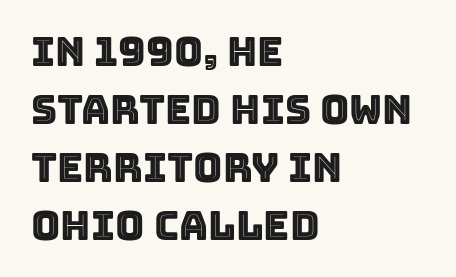
Q: Is the text italic (slanted)? A: No, it is upright.
Q: Is the text underlined? A: No.
Q: How is the paragraph aligned? A: Left-aligned.
Q: Is the spacing between letters normal or unusually wide? A: Normal.
Q: Is the spacing between lines tight, normal or loose? A: Normal.
Q: Width (condensed, normal, or wide)? A: Normal.
Q: x-height? A: Large.
Q: Monospaced? A: No.
